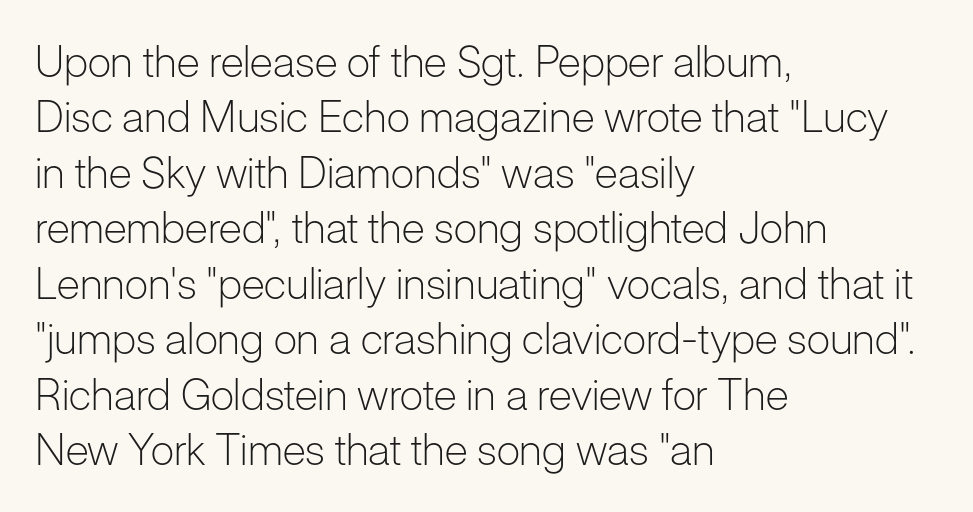
Q: Is the text bold? A: No.
Q: Is the text italic (slanted)? A: No, it is upright.
Q: Is the typeface a serif or a sans-serif typeface? A: Sans-serif.
Q: Is the text underlined? A: No.
Q: How is the paragraph aligned? A: Left-aligned.
Q: Is the spacing between letters normal or unusually wide? A: Normal.
Q: Is the spacing between lines tight, normal or loose? A: Normal.
Q: Width (condensed, normal, or wide)? A: Normal.
Q: Stroke contrast? A: Low.
Q: x-height? A: Medium.
Q: Monospaced? A: No.
